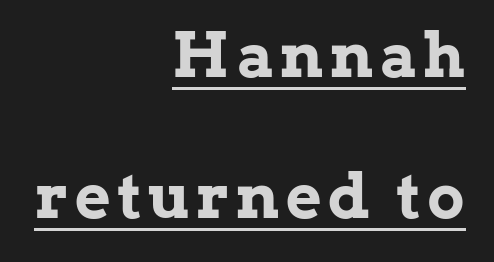
Q: Is the text bold? A: Yes.
Q: Is the text italic (slanted)? A: No, it is upright.
Q: Is the typeface a serif or a sans-serif typeface? A: Serif.
Q: Is the text underlined? A: Yes.
Q: How is the paragraph aligned? A: Right-aligned.
Q: Is the spacing between lines tight, normal or loose? A: Loose.
Q: Width (condensed, normal, or wide)? A: Normal.
Q: Stroke contrast? A: Low.
Q: x-height? A: Medium.
Q: Monospaced? A: No.
